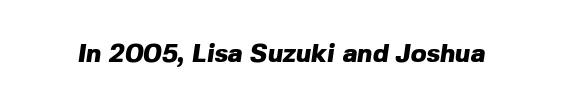
Set as a true bold cut, around the 700 mark. No word sits above an underline. Nothing unusual about the tracking: characters are spaced as the font intends.
